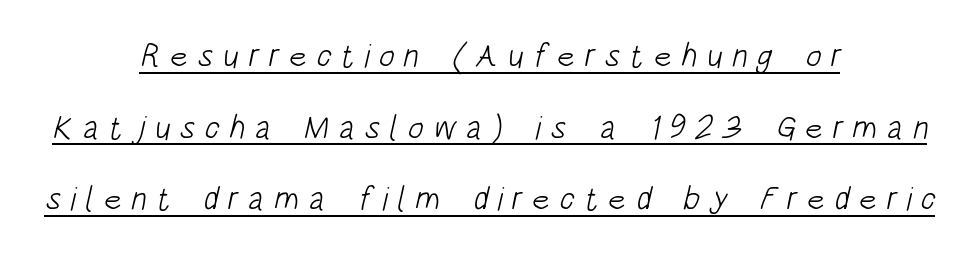
The image shows 33 px light, condensed sans-serif type; set centered, loose line spacing (2.17x), unusually wide letter spacing (+0.28 em), underlined; low stroke contrast and a large x-height.
